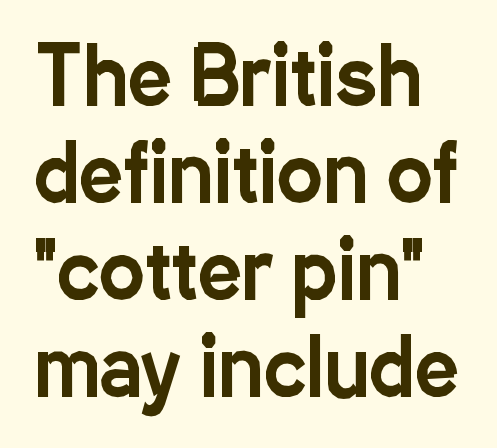
The image shows 77 px condensed sans-serif type, upright; set normal line spacing (1.26x), normal letter spacing, not underlined; low stroke contrast and a medium x-height.
